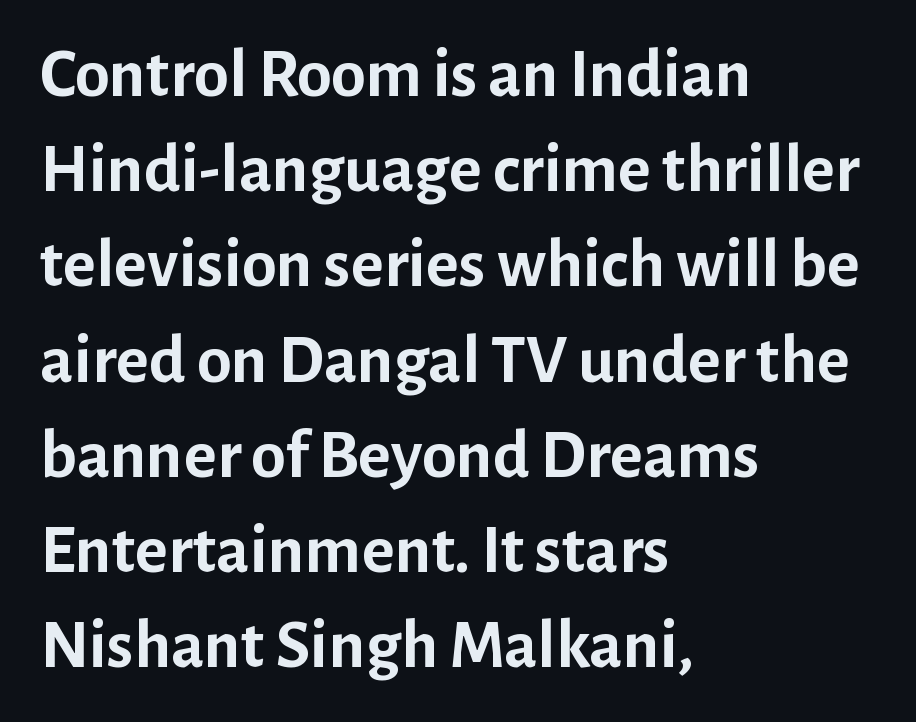
Nope, no serifs anywhere on these letters. Letters rest on an invisible, unmarked baseline. This rendering leaves character spacing at its baseline value. Heft: maximum for text — a bold. Spacing verdict: proportional, widths tailored to each character.
